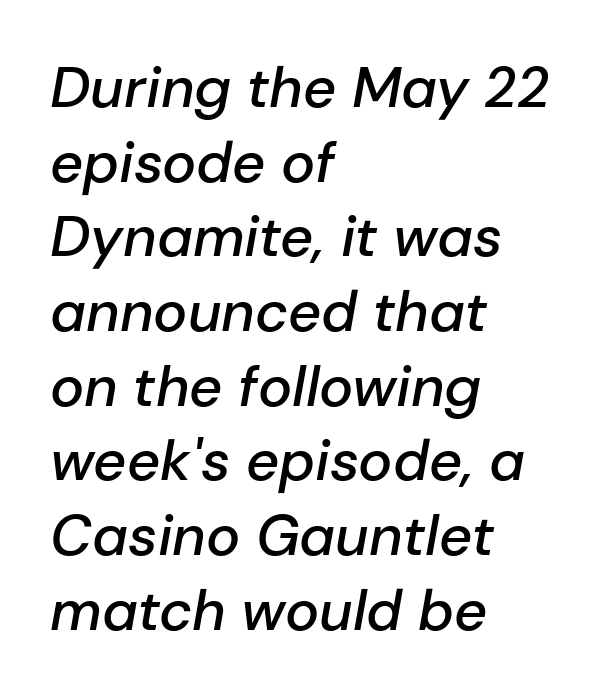
{"italic": "yes", "lean": "right", "slant_degrees": 10, "bold": "semi", "weight": "semibold", "width": "normal", "stroke_contrast": "low", "x_height": "medium", "monospaced": "no", "underline": "no", "align": "left", "line_spacing": "normal", "line_spacing_ratio": 1.31, "letter_spacing": "normal", "letter_spacing_em": 0.0, "glyph_px": 57}
